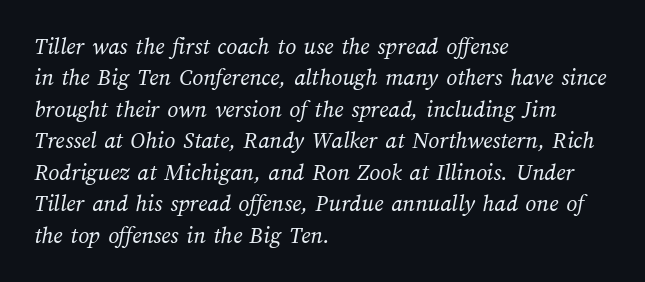
{"bold": "no", "underline": "no", "align": "left", "line_spacing": "normal", "line_spacing_ratio": 1.31, "letter_spacing": "normal", "letter_spacing_em": 0.0, "glyph_px": 24}
